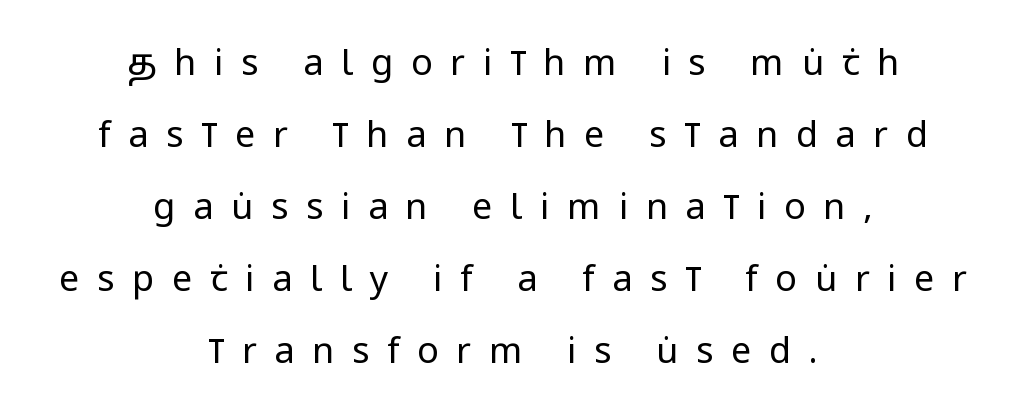
The image shows 36 px regular-weight, condensed sans-serif type, upright; set centered, loose line spacing (2.0x), unusually wide letter spacing (+0.49 em), not underlined; low stroke contrast and a large x-height.
